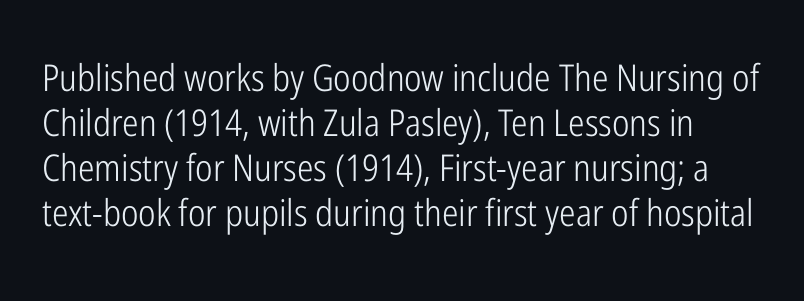
{"serif": "no", "italic": "no", "bold": "no", "weight": "light", "width": "condensed", "stroke_contrast": "low", "x_height": "medium", "monospaced": "no", "underline": "no", "line_spacing_ratio": 1.22, "letter_spacing": "normal", "letter_spacing_em": 0.0, "glyph_px": 37}
